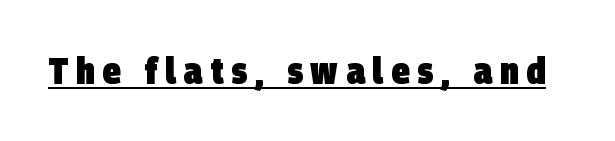
{"serif": "no", "bold": "yes", "weight": "heavy", "width": "condensed", "stroke_contrast": "low", "x_height": "large", "monospaced": "no", "underline": "yes", "letter_spacing": "wide", "letter_spacing_em": 0.21, "glyph_px": 37}
